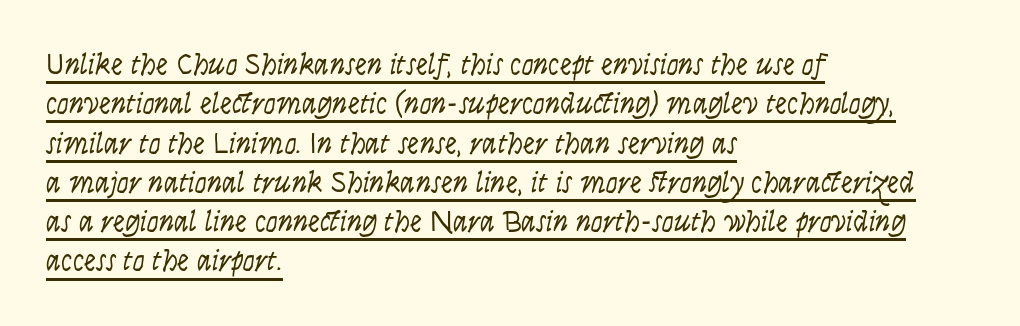
Q: Is the text bold? A: No.
Q: Is the text italic (slanted)? A: Yes.
Q: Is the typeface a serif or a sans-serif typeface? A: Sans-serif.
Q: Is the text underlined? A: Yes.
Q: How is the paragraph aligned? A: Left-aligned.
Q: Is the spacing between letters normal or unusually wide? A: Normal.
Q: Is the spacing between lines tight, normal or loose? A: Normal.
Q: Width (condensed, normal, or wide)? A: Condensed.
Q: Stroke contrast? A: Low.
Q: x-height? A: Large.
Q: Monospaced? A: No.
